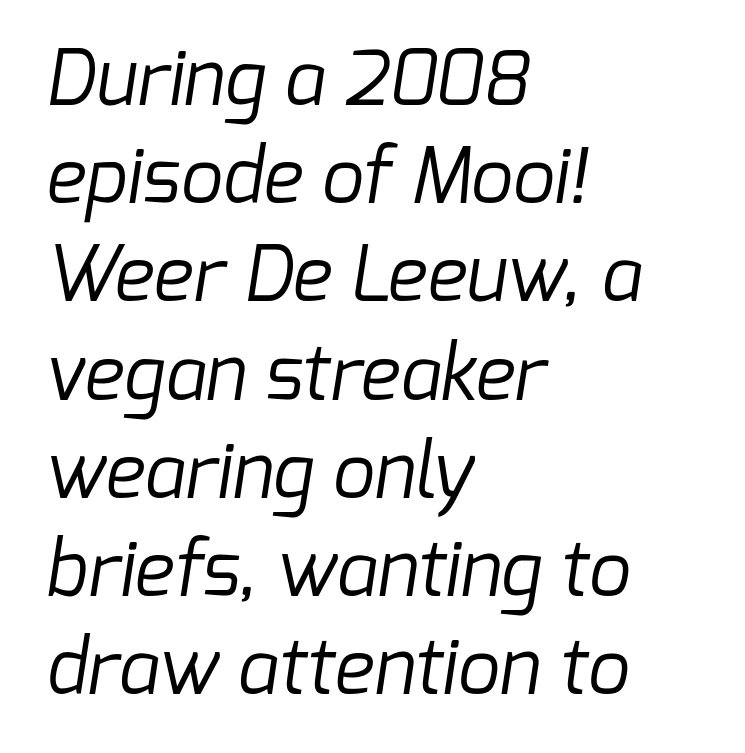
Spacing verdict: proportional, widths tailored to each character. Is this a sans? Yes — the strokes have no serifs. This rendering features lettering with no underline. Ink coverage per letter is moderate at most.
